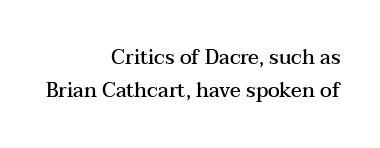
Check under the words: just untouched page. The lettering holds an erect, upright posture throughout. The lines sit at an ordinary, default distance from one another. The lines are quadded right. Short note: letters normally spaced.
